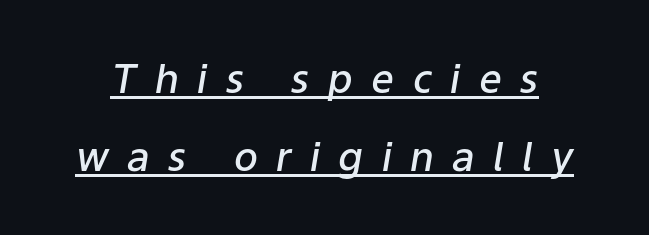
{"italic": "yes", "lean": "right", "slant_degrees": 9, "bold": "semi", "weight": "semibold", "width": "normal", "stroke_contrast": "low", "x_height": "medium", "monospaced": "no", "underline": "yes", "line_spacing": "loose", "line_spacing_ratio": 1.94, "letter_spacing": "wide", "letter_spacing_em": 0.46, "glyph_px": 40}
